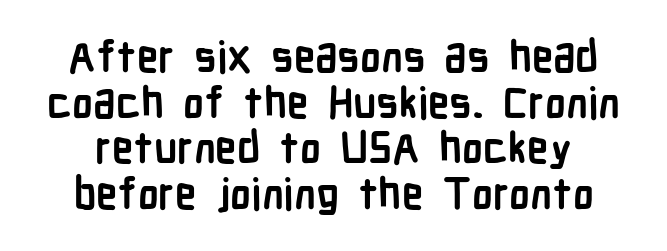
Q: Is the text bold? A: Yes.
Q: Is the text italic (slanted)? A: No, it is upright.
Q: Is the typeface a serif or a sans-serif typeface? A: Sans-serif.
Q: Is the text underlined? A: No.
Q: Is the spacing between letters normal or unusually wide? A: Normal.
Q: Is the spacing between lines tight, normal or loose? A: Tight.
Q: Width (condensed, normal, or wide)? A: Condensed.
Q: Stroke contrast? A: Low.
Q: x-height? A: Medium.
Q: Monospaced? A: No.
